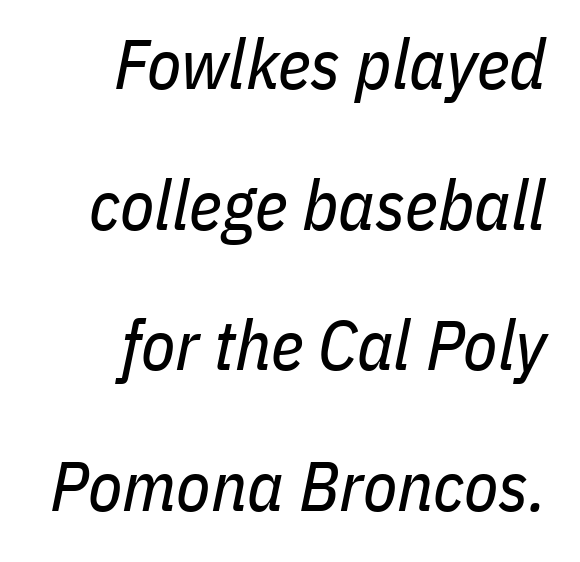
The image shows 70 px regular-weight, condensed type, italic (leaning right); set right-aligned, loose line spacing (2.01x), normal letter spacing, not underlined; low stroke contrast and a medium x-height.
